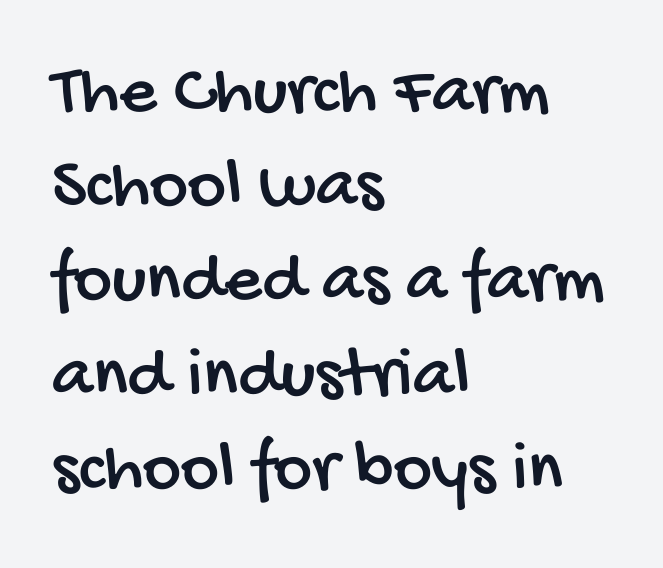
The image shows 73 px condensed sans-serif type; set left-aligned, normal line spacing (1.29x), normal letter spacing, not underlined; low stroke contrast and a large x-height.
